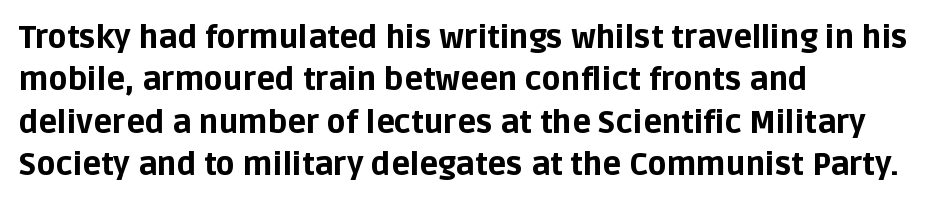
{"serif": "no", "italic": "no", "bold": "yes", "weight": "bold", "width": "normal", "stroke_contrast": "low", "x_height": "large", "monospaced": "no", "underline": "no", "align": "left", "line_spacing": "normal", "line_spacing_ratio": 1.37, "letter_spacing": "normal", "letter_spacing_em": 0.0, "glyph_px": 31}
